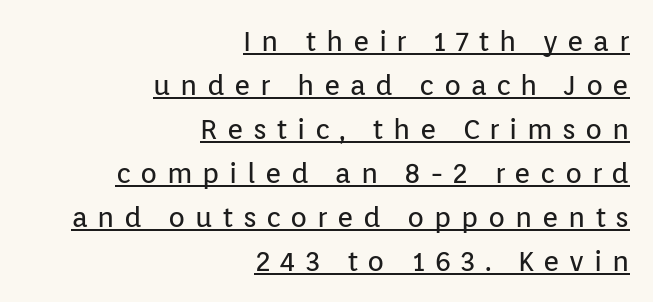
{"serif": "no", "italic": "no", "bold": "no", "weight": "regular", "width": "normal", "stroke_contrast": "low", "x_height": "medium", "monospaced": "no", "underline": "yes", "align": "right", "line_spacing": "normal", "line_spacing_ratio": 1.57, "letter_spacing": "wide", "letter_spacing_em": 0.34, "glyph_px": 28}
